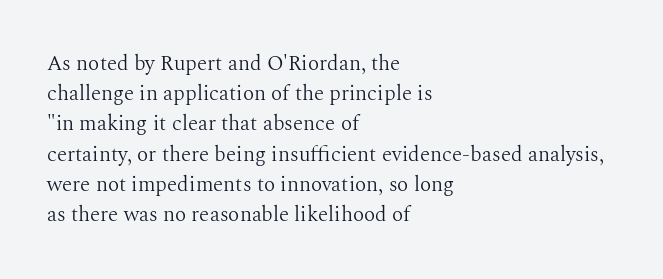
{"italic": "no", "bold": "no", "underline": "no", "align": "left", "line_spacing": "normal", "line_spacing_ratio": 1.44, "letter_spacing": "normal", "letter_spacing_em": 0.0, "glyph_px": 21}
